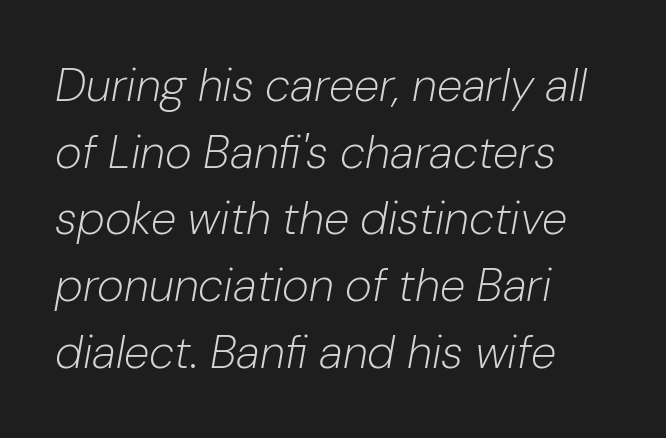
{"italic": "yes", "lean": "right", "slant_degrees": 10, "bold": "no", "weight": "light", "width": "normal", "stroke_contrast": "low", "x_height": "medium", "monospaced": "no", "underline": "no", "align": "left", "line_spacing": "normal", "line_spacing_ratio": 1.45, "letter_spacing": "normal", "letter_spacing_em": 0.0, "glyph_px": 46}
